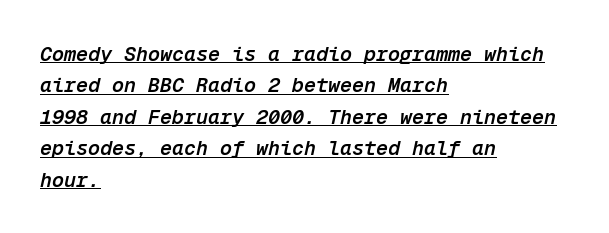
Characters follow at the spacing the type designer built in. Compared with undecorated copy, this sample adds a rule below the words. Evenly set lines give the paragraph a standard silhouette. The typesetting leans somewhat heavy: a semibold.
